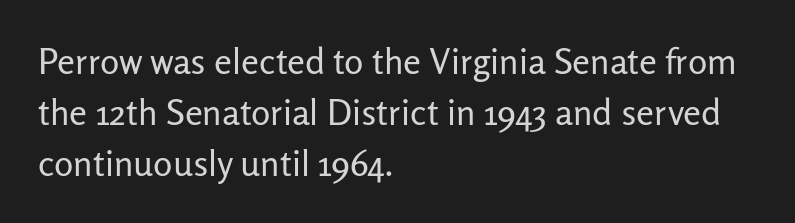
Q: Is the text bold? A: No.
Q: Is the text italic (slanted)? A: No, it is upright.
Q: Is the typeface a serif or a sans-serif typeface? A: Sans-serif.
Q: Is the text underlined? A: No.
Q: How is the paragraph aligned? A: Left-aligned.
Q: Is the spacing between letters normal or unusually wide? A: Normal.
Q: Is the spacing between lines tight, normal or loose? A: Normal.
Q: Width (condensed, normal, or wide)? A: Normal.
Q: Stroke contrast? A: Low.
Q: x-height? A: Medium.
Q: Monospaced? A: No.
